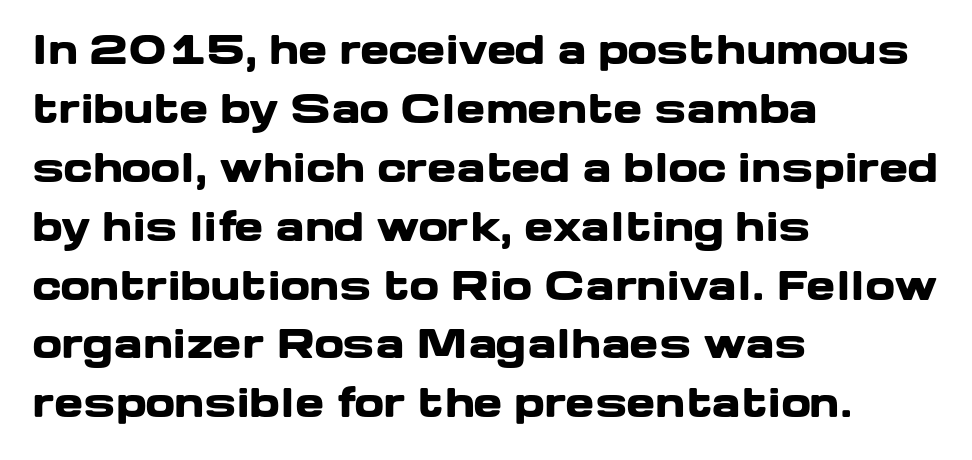
Q: Is the text bold? A: Yes.
Q: Is the text italic (slanted)? A: No, it is upright.
Q: Is the typeface a serif or a sans-serif typeface? A: Sans-serif.
Q: Is the text underlined? A: No.
Q: How is the paragraph aligned? A: Left-aligned.
Q: Is the spacing between letters normal or unusually wide? A: Normal.
Q: Is the spacing between lines tight, normal or loose? A: Normal.
Q: Width (condensed, normal, or wide)? A: Wide.
Q: Stroke contrast? A: Low.
Q: x-height? A: Medium.
Q: Monospaced? A: No.
